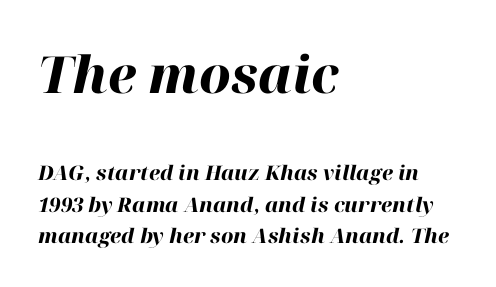
{"italic": "yes", "lean": "right", "slant_degrees": 12, "bold": "yes", "weight": "heavy", "width": "normal", "stroke_contrast": "high", "x_height": "medium", "monospaced": "no", "underline": "no", "align": "left", "line_spacing": "normal", "line_spacing_ratio": 1.56, "letter_spacing": "normal", "letter_spacing_em": 0.0, "larger_block": "first", "size_ratio": 2.55, "glyph_px": 51}
